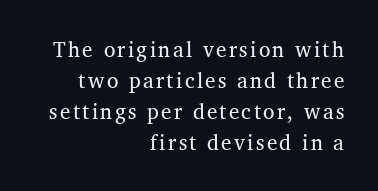
Q: Is the text bold? A: No.
Q: Is the text italic (slanted)? A: No, it is upright.
Q: Is the text underlined? A: No.
Q: How is the paragraph aligned? A: Right-aligned.
Q: Is the spacing between lines tight, normal or loose? A: Normal.
